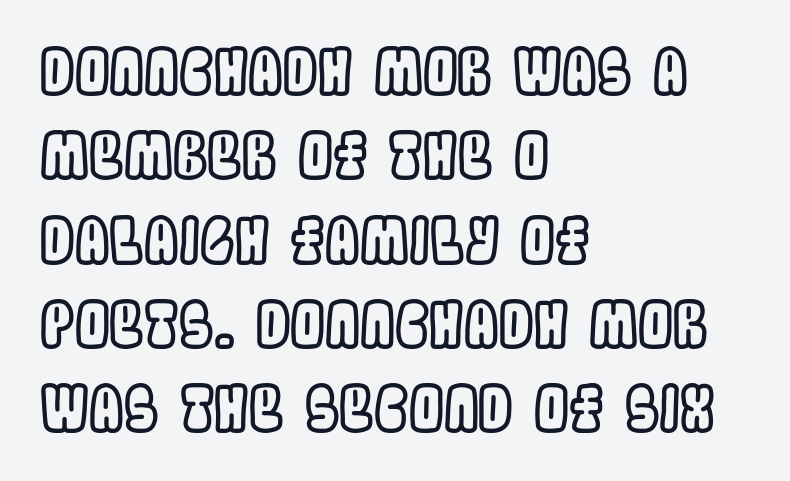
Q: Is the text italic (slanted)? A: No, it is upright.
Q: Is the text underlined? A: No.
Q: How is the paragraph aligned? A: Left-aligned.
Q: Is the spacing between letters normal or unusually wide? A: Normal.
Q: Is the spacing between lines tight, normal or loose? A: Normal.
Q: Width (condensed, normal, or wide)? A: Condensed.
Q: x-height? A: Large.
Q: Monospaced? A: No.
